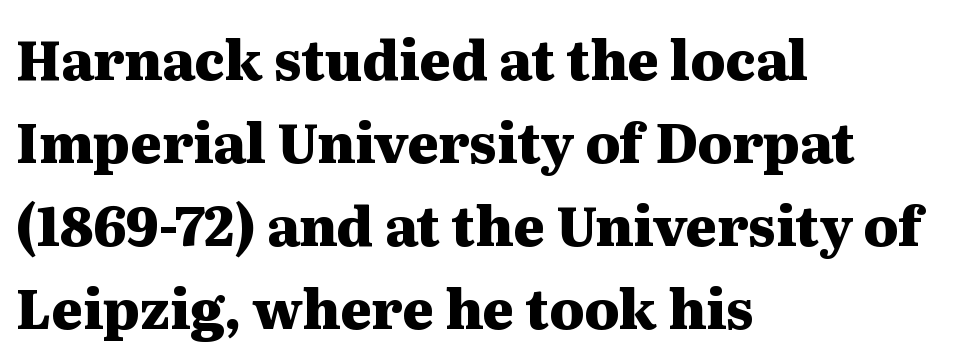
{"serif": "yes", "italic": "no", "bold": "yes", "weight": "heavy", "width": "wide", "stroke_contrast": "medium", "x_height": "medium", "monospaced": "no", "underline": "no", "align": "left", "line_spacing": "normal", "line_spacing_ratio": 1.54, "letter_spacing": "normal", "letter_spacing_em": 0.0, "glyph_px": 54}
